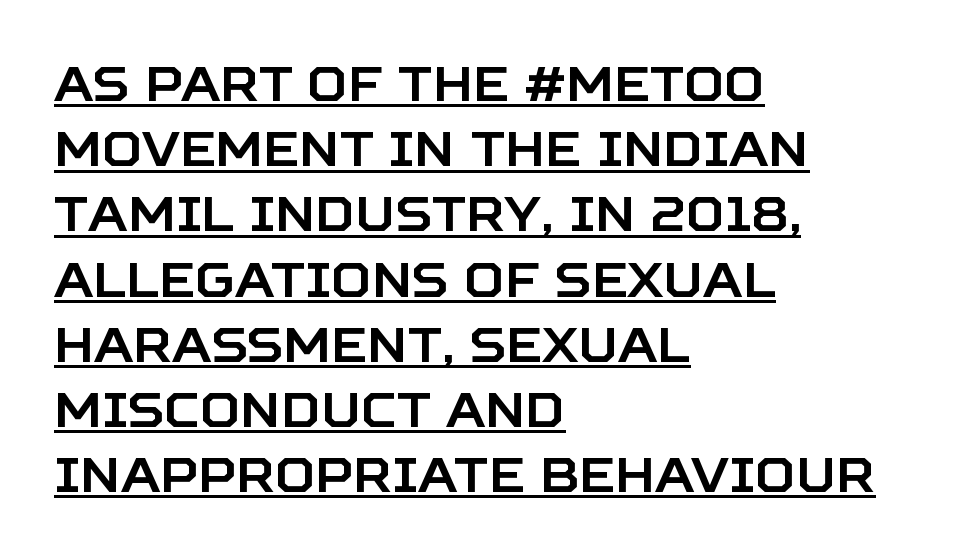
Regarding leading, the lines here are spaced in the standard way. A typographer would call this underscored text. The compositor pushed each line to the left boundary. The passage shown is typed in a proportional face where columns would drift. The letters stand upright; this is a roman face. Compared with typical body copy, the letter spacing here is the same.
